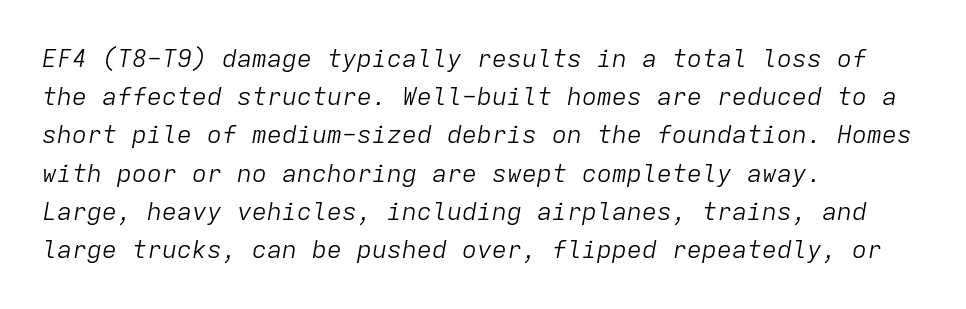
{"italic": "yes", "lean": "right", "slant_degrees": 9, "bold": "no", "underline": "no", "align": "left", "line_spacing": "normal", "line_spacing_ratio": 1.53, "letter_spacing": "normal", "letter_spacing_em": 0.0, "glyph_px": 25}
